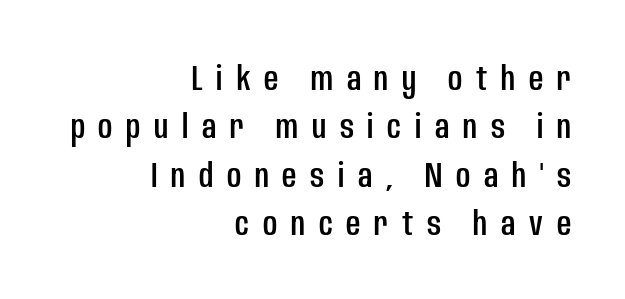
{"serif": "no", "italic": "no", "width": "condensed", "stroke_contrast": "low", "x_height": "large", "monospaced": "no", "underline": "no", "align": "right", "line_spacing": "normal", "line_spacing_ratio": 1.38, "letter_spacing": "wide", "letter_spacing_em": 0.39, "glyph_px": 35}
